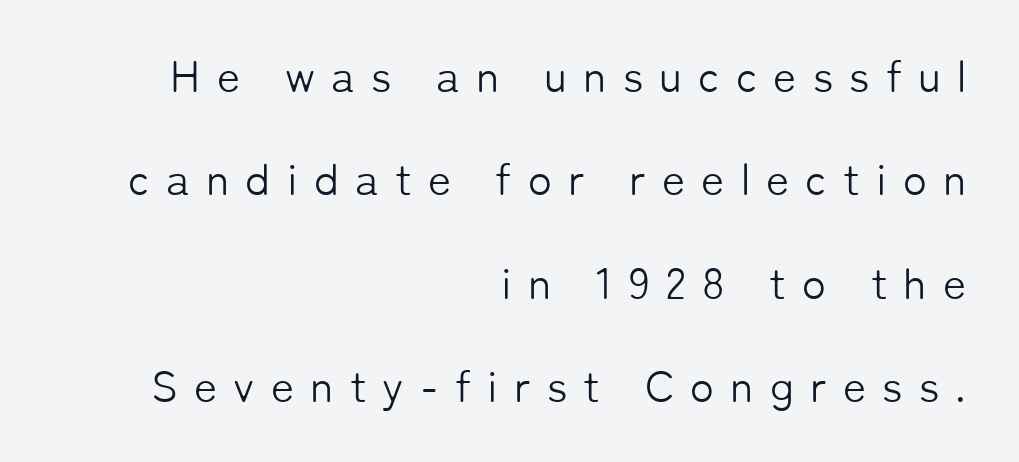
The rendering uses natural spacing where letterforms have individual widths. Is there much room between lines? Yes — plenty of vertical air separates them. Font category for this specimen: sans-serif. Is the stroke heavy? The answer is a plain regular-or-lighter.
